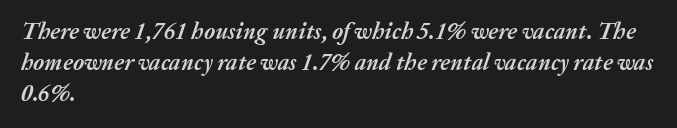
Baseline-to-baseline distance is the conventional proportion of letter height. You could call the tracking neutral — neither tight nor loose. Compared with an ordinary text face, these strokes are far heavier — a full bold. Caption: multi-line text, flush left, ragged right. Quick note: underline off. Slanted lettering throughout.
